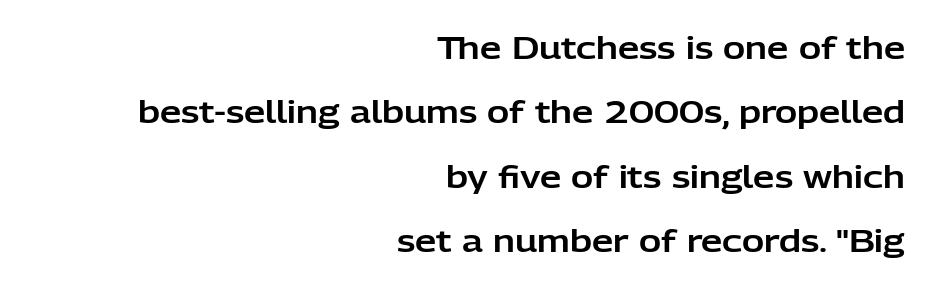
Q: Is the text italic (slanted)? A: No, it is upright.
Q: Is the typeface a serif or a sans-serif typeface? A: Sans-serif.
Q: Is the text underlined? A: No.
Q: How is the paragraph aligned? A: Right-aligned.
Q: Is the spacing between letters normal or unusually wide? A: Normal.
Q: Is the spacing between lines tight, normal or loose? A: Loose.
Q: Width (condensed, normal, or wide)? A: Normal.
Q: Stroke contrast? A: Low.
Q: x-height? A: Medium.
Q: Monospaced? A: No.
